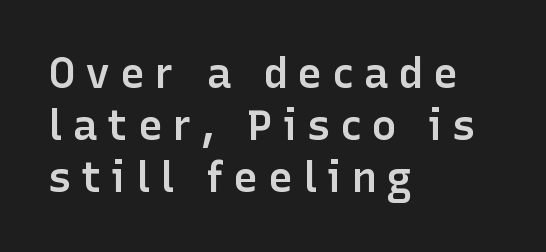
Q: Is the text bold? A: Semi-bold.
Q: Is the text italic (slanted)? A: No, it is upright.
Q: Is the typeface a serif or a sans-serif typeface? A: Sans-serif.
Q: Is the text underlined? A: No.
Q: How is the paragraph aligned? A: Left-aligned.
Q: Is the spacing between letters normal or unusually wide? A: Unusually wide.
Q: Width (condensed, normal, or wide)? A: Normal.
Q: Stroke contrast? A: Low.
Q: x-height? A: Medium.
Q: Monospaced? A: No.
